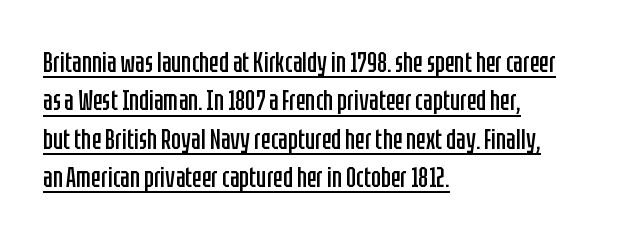
The axis of the letterforms is exactly vertical. Note the varied advance widths — an 'i' is clearly narrower than an 'm'. The vertical gap from one line to the next is medium. All the whitespace from short lines collects on the right.
